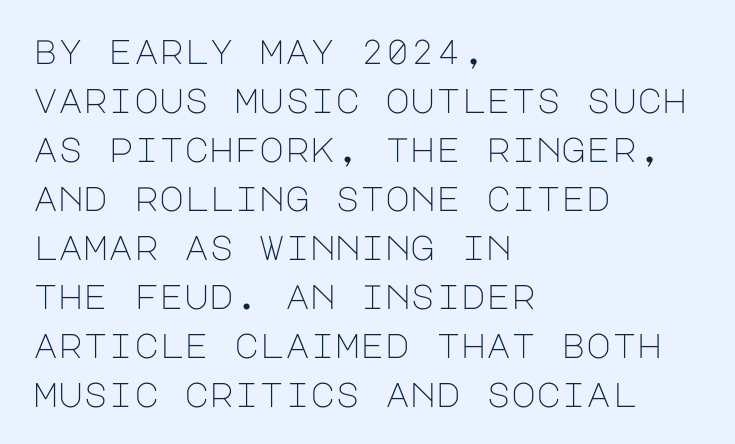
The image shows 34 px light sans-serif type, upright; set left-aligned, normal line spacing (1.44x), normal letter spacing, not underlined; low stroke contrast and a large x-height.
